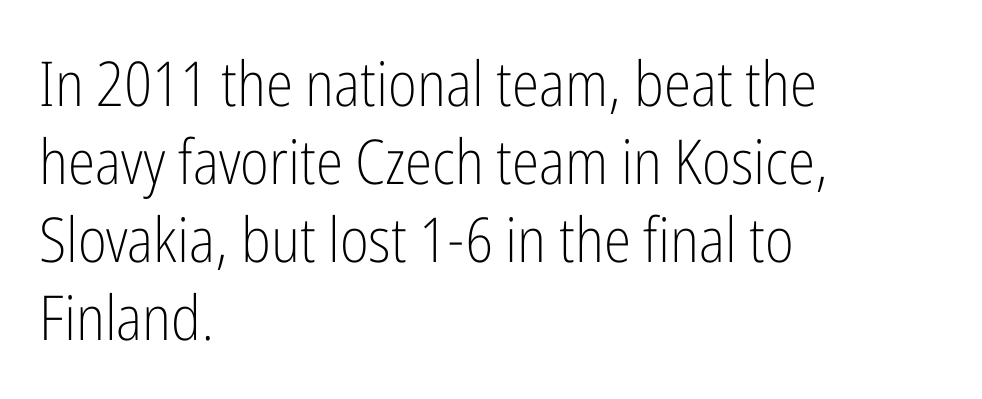
Q: Is the text bold? A: No.
Q: Is the text italic (slanted)? A: No, it is upright.
Q: Is the typeface a serif or a sans-serif typeface? A: Sans-serif.
Q: Is the text underlined? A: No.
Q: How is the paragraph aligned? A: Left-aligned.
Q: Is the spacing between letters normal or unusually wide? A: Normal.
Q: Is the spacing between lines tight, normal or loose? A: Normal.
Q: Width (condensed, normal, or wide)? A: Condensed.
Q: Stroke contrast? A: Low.
Q: x-height? A: Medium.
Q: Monospaced? A: No.
